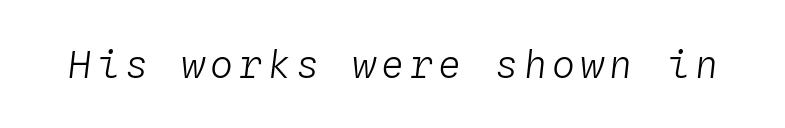
Quick note: underline off. Every character sits at an angle, as italics do. These glyphs show unthickened strokes, regular width or finer. The rendering uses typewriter-style spacing with identical character cells.
